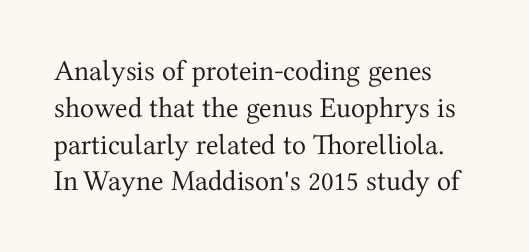
Q: Is the text bold? A: No.
Q: Is the text italic (slanted)? A: No, it is upright.
Q: Is the typeface a serif or a sans-serif typeface? A: Serif.
Q: Is the text underlined? A: No.
Q: How is the paragraph aligned? A: Left-aligned.
Q: Is the spacing between letters normal or unusually wide? A: Normal.
Q: Is the spacing between lines tight, normal or loose? A: Normal.
Q: Width (condensed, normal, or wide)? A: Normal.
Q: Stroke contrast? A: Medium.
Q: x-height? A: Medium.
Q: Monospaced? A: No.
